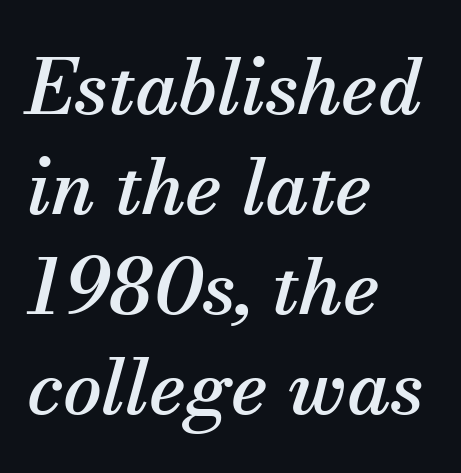
Q: Is the text italic (slanted)? A: Yes, it leans right by about 13 degrees.
Q: Is the typeface a serif or a sans-serif typeface? A: Serif.
Q: Is the text underlined? A: No.
Q: How is the paragraph aligned? A: Left-aligned.
Q: Is the spacing between letters normal or unusually wide? A: Normal.
Q: Is the spacing between lines tight, normal or loose? A: Normal.
Q: Width (condensed, normal, or wide)? A: Normal.
Q: Stroke contrast? A: Medium.
Q: x-height? A: Small.
Q: Monospaced? A: No.
